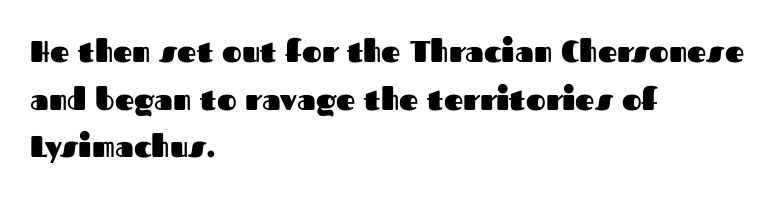
{"serif": "no", "italic": "no", "bold": "yes", "weight": "heavy", "width": "normal", "stroke_contrast": "medium", "x_height": "medium", "monospaced": "no", "underline": "no", "align": "left", "line_spacing": "normal", "line_spacing_ratio": 1.59, "letter_spacing": "normal", "letter_spacing_em": 0.0, "glyph_px": 30}
